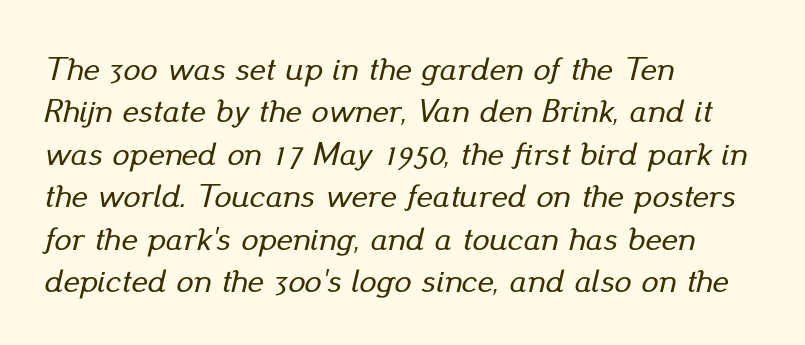
{"italic": "yes", "lean": "right", "slant_degrees": 13, "width": "normal", "stroke_contrast": "low", "x_height": "small", "monospaced": "no", "underline": "no", "align": "left", "line_spacing": "normal", "line_spacing_ratio": 1.25, "letter_spacing": "normal", "letter_spacing_em": 0.0, "glyph_px": 34}
